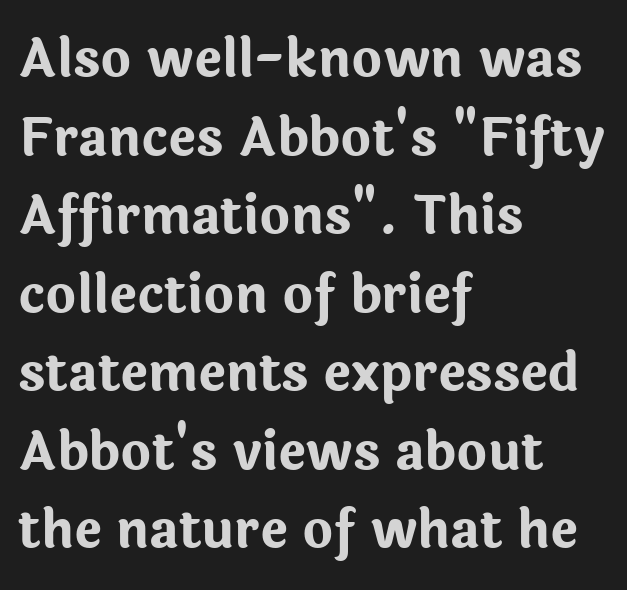
{"serif": "no", "italic": "no", "bold": "yes", "weight": "bold", "width": "normal", "stroke_contrast": "low", "x_height": "medium", "monospaced": "no", "underline": "no", "align": "left", "line_spacing": "normal", "line_spacing_ratio": 1.51, "letter_spacing": "normal", "letter_spacing_em": 0.0, "glyph_px": 52}
